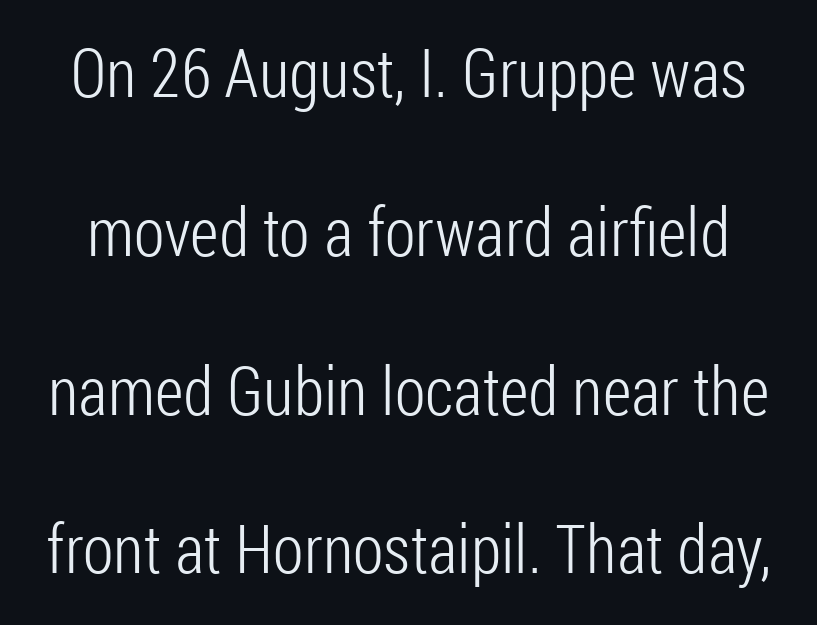
Compared with typical paragraphs, the rows here are farther apart. A typesetter would label this face a sans. Character widths vary here, with narrow letters taking less room than wide ones. The passage shown is not bold in any degree.
